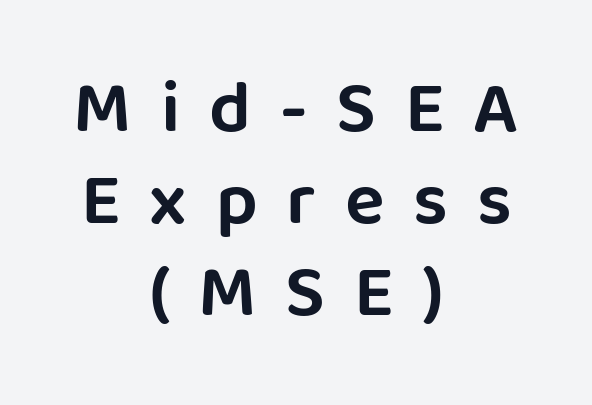
Casual observation: everything's sitting right in the middle. Check under the words: just untouched page. This rendering widens character spacing well past its baseline value. Spacing verdict: proportional, widths tailored to each character.
